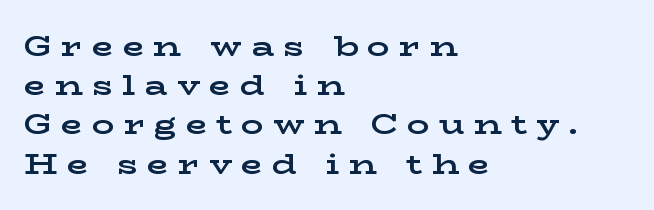
Q: Is the text bold? A: Yes.
Q: Is the text italic (slanted)? A: No, it is upright.
Q: Is the typeface a serif or a sans-serif typeface? A: Serif.
Q: Is the text underlined? A: No.
Q: How is the paragraph aligned? A: Left-aligned.
Q: Is the spacing between letters normal or unusually wide? A: Unusually wide.
Q: Is the spacing between lines tight, normal or loose? A: Normal.
Q: Width (condensed, normal, or wide)? A: Wide.
Q: Stroke contrast? A: Low.
Q: x-height? A: Medium.
Q: Monospaced? A: No.
